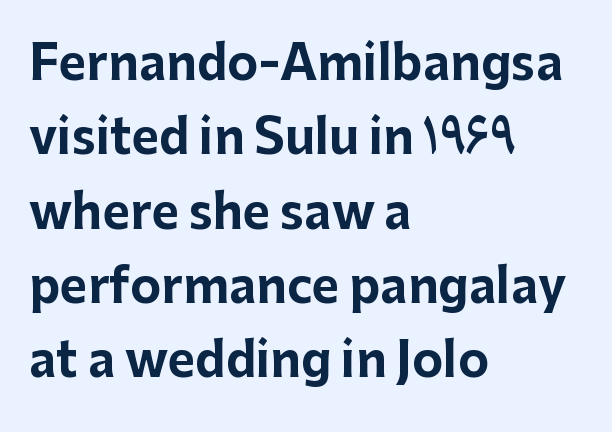
The image shows 47 px bold sans-serif type, upright; set left-aligned, normal line spacing (1.58x), normal letter spacing, not underlined; low stroke contrast and a medium x-height.
